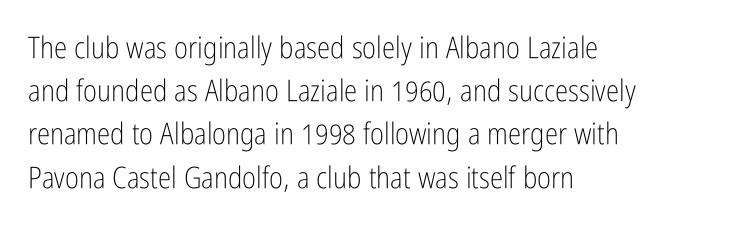
Q: Is the text bold? A: No.
Q: Is the text italic (slanted)? A: No, it is upright.
Q: Is the typeface a serif or a sans-serif typeface? A: Sans-serif.
Q: Is the text underlined? A: No.
Q: How is the paragraph aligned? A: Left-aligned.
Q: Is the spacing between letters normal or unusually wide? A: Normal.
Q: Is the spacing between lines tight, normal or loose? A: Normal.
Q: Width (condensed, normal, or wide)? A: Condensed.
Q: Stroke contrast? A: Low.
Q: x-height? A: Medium.
Q: Monospaced? A: No.
